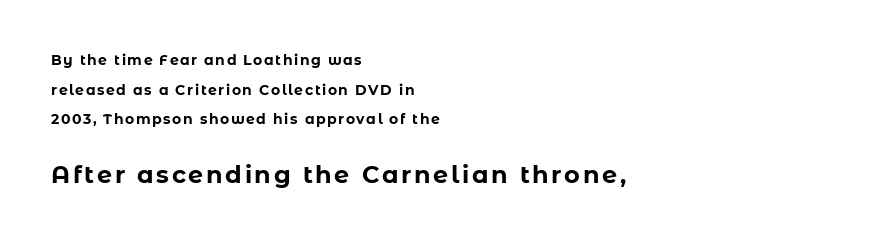
The image shows 24 px bold type, upright; set left-aligned, loose line spacing (2.12x), not underlined; the second (bottom) block is 1.71x larger.
